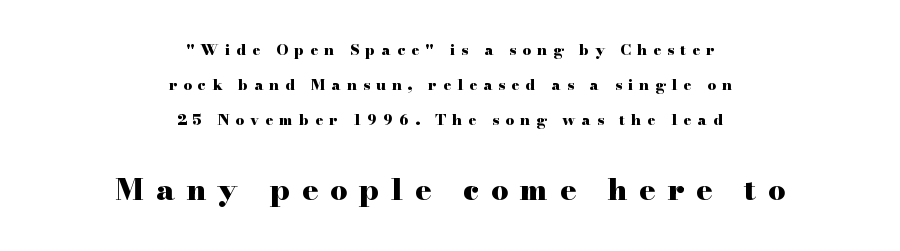
{"serif": "yes", "italic": "no", "bold": "yes", "weight": "heavy", "width": "wide", "stroke_contrast": "high", "x_height": "small", "monospaced": "no", "underline": "no", "align": "center", "line_spacing": "loose", "line_spacing_ratio": 2.32, "letter_spacing": "wide", "letter_spacing_em": 0.4, "larger_block": "second", "size_ratio": 2.0, "glyph_px": 30}
